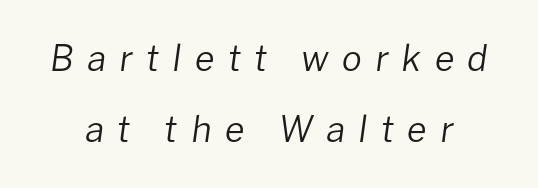
The image shows 36 px regular-weight type, italic (leaning right); set loose line spacing (1.98x), unusually wide letter spacing (+0.37 em), not underlined; low stroke contrast and a medium x-height.
